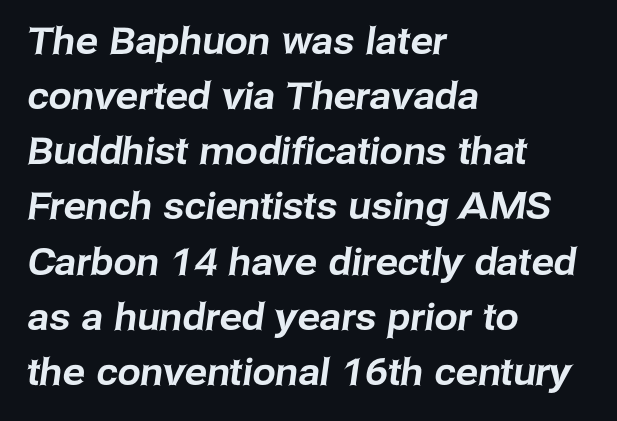
The image shows 37 px sans-serif type; set left-aligned, normal line spacing (1.49x), normal letter spacing, not underlined; low stroke contrast and a medium x-height.
